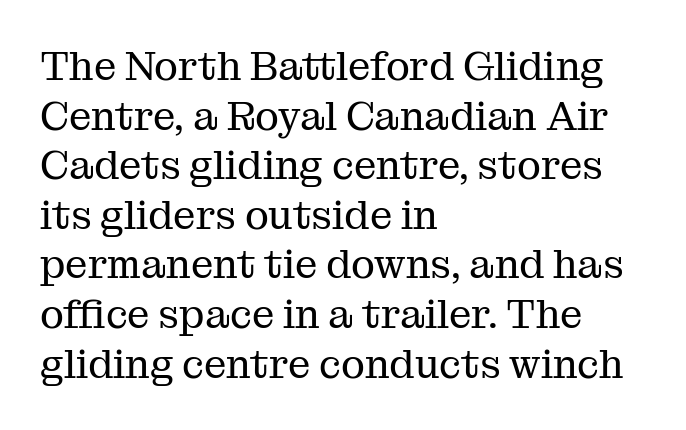
Note the varied advance widths — an 'i' is clearly narrower than an 'm'. Notice how the passage keeps a crisp vertical edge on the left only. Type without underlining. No extra tracking has been applied to these lines.
